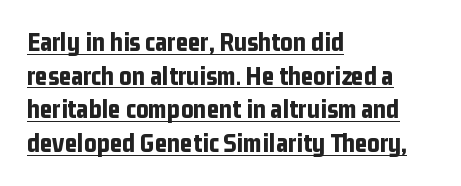
{"italic": "no", "bold": "yes", "underline": "yes", "align": "left", "line_spacing": "normal", "line_spacing_ratio": 1.25, "letter_spacing": "normal", "letter_spacing_em": 0.0, "glyph_px": 27}
